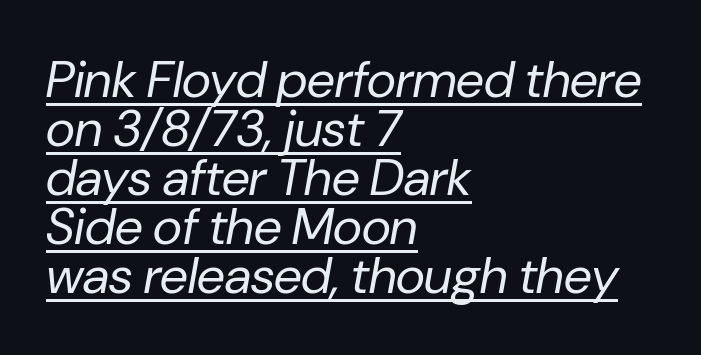
The image shows 51 px regular-weight type, italic (leaning right); set left-aligned, tight line spacing (0.96x), normal letter spacing, underlined; low stroke contrast and a medium x-height.
